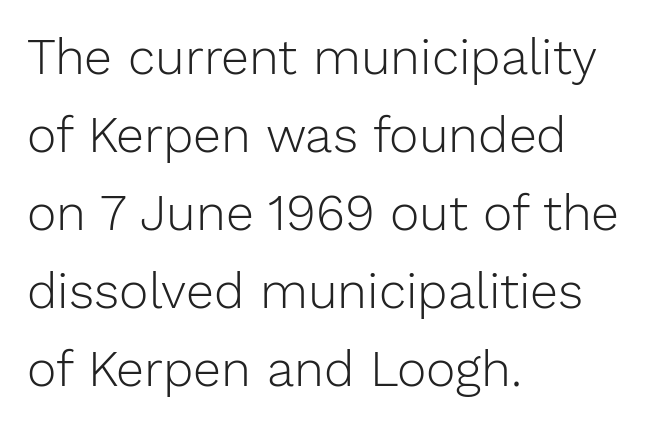
Typographically, this falls in the sans-serif category. Heft: none added — not bold. This rendering leaves character spacing at its baseline value. This sample has the flowing, uneven cadence of proportional lettering.
